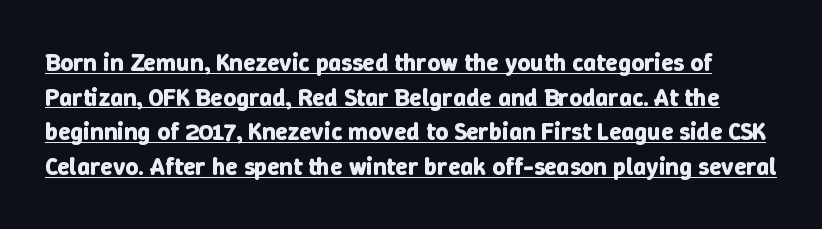
The image shows 25 px bold type, upright; set normal line spacing (1.39x), normal letter spacing, underlined.
